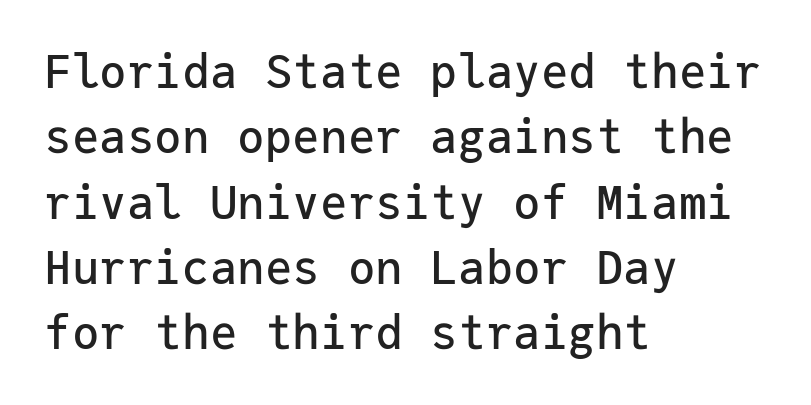
{"serif": "no", "italic": "no", "width": "normal", "stroke_contrast": "low", "x_height": "medium", "monospaced": "yes", "underline": "no", "align": "left", "line_spacing": "normal", "line_spacing_ratio": 1.42, "letter_spacing": "normal", "letter_spacing_em": 0.0, "glyph_px": 46}
